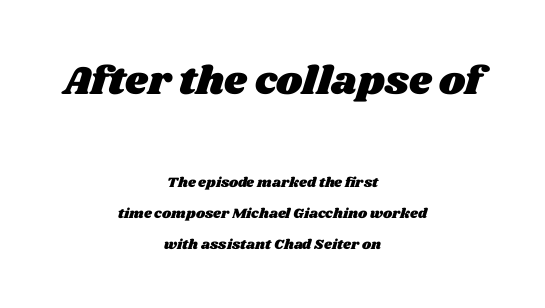
Character size in the leading block exceeds that of the trailing block. The leading is generous, giving the passage an open texture. Is this a fixed-width face? No — the glyphs have proportional, varying widths. Is the letter spacing exaggerated? No — it looks like the ordinary default. Rule under the text: the space is simply empty.
